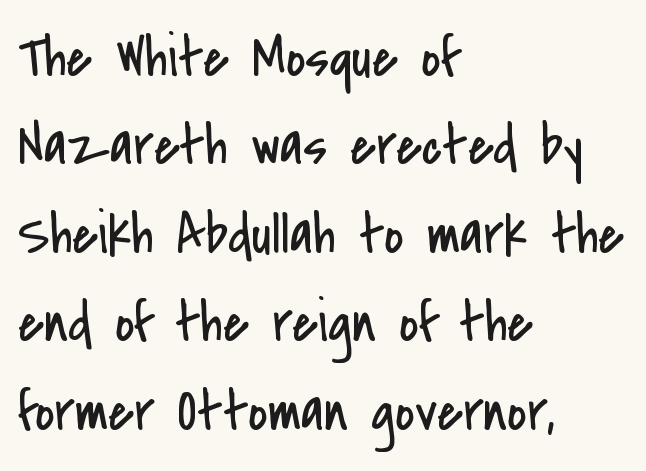
The image shows 59 px regular-weight, condensed sans-serif type, upright; set left-aligned, normal line spacing (1.5x), normal letter spacing, not underlined; low stroke contrast and a small x-height.
